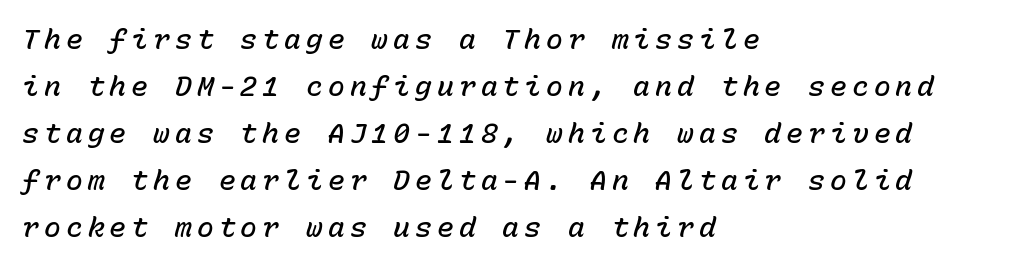
Q: Is the text bold? A: Semi-bold.
Q: Is the text italic (slanted)? A: Yes, it leans right by about 15 degrees.
Q: Is the text underlined? A: No.
Q: How is the paragraph aligned? A: Left-aligned.
Q: Is the spacing between lines tight, normal or loose? A: Normal.
Q: Width (condensed, normal, or wide)? A: Normal.
Q: Stroke contrast? A: Low.
Q: x-height? A: Medium.
Q: Monospaced? A: Yes.
